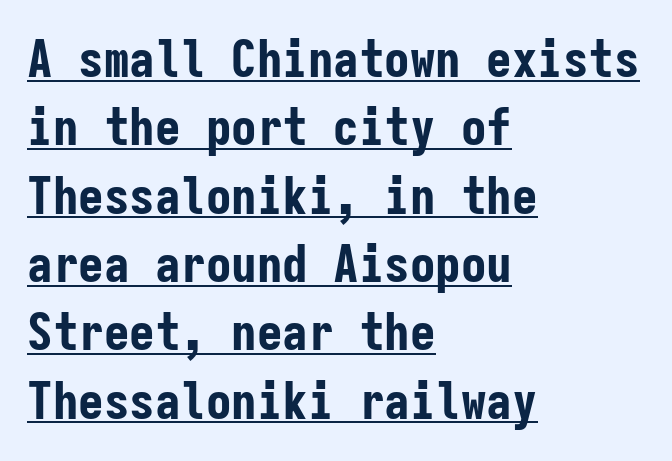
Q: Is the text bold? A: Yes.
Q: Is the text italic (slanted)? A: No, it is upright.
Q: Is the typeface a serif or a sans-serif typeface? A: Sans-serif.
Q: Is the text underlined? A: Yes.
Q: How is the paragraph aligned? A: Left-aligned.
Q: Is the spacing between letters normal or unusually wide? A: Normal.
Q: Is the spacing between lines tight, normal or loose? A: Normal.
Q: Width (condensed, normal, or wide)? A: Condensed.
Q: Stroke contrast? A: Low.
Q: x-height? A: Medium.
Q: Monospaced? A: Yes.
